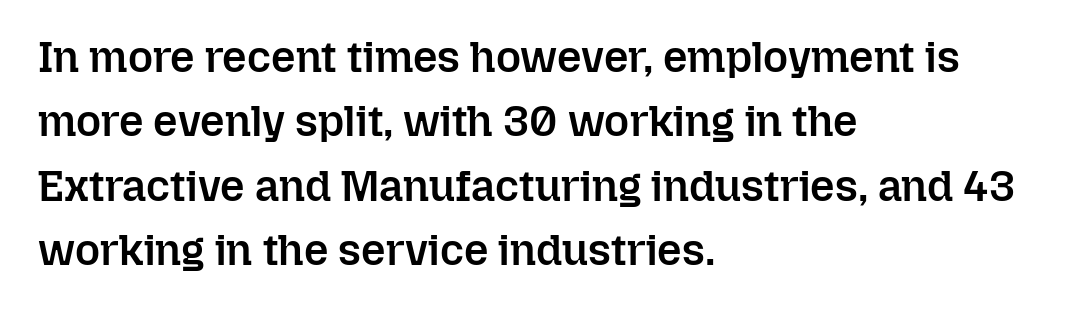
Q: Is the text bold? A: Semi-bold.
Q: Is the text italic (slanted)? A: No, it is upright.
Q: Is the text underlined? A: No.
Q: How is the paragraph aligned? A: Left-aligned.
Q: Is the spacing between letters normal or unusually wide? A: Normal.
Q: Is the spacing between lines tight, normal or loose? A: Normal.
Q: Width (condensed, normal, or wide)? A: Normal.
Q: Stroke contrast? A: Low.
Q: x-height? A: Medium.
Q: Monospaced? A: No.
